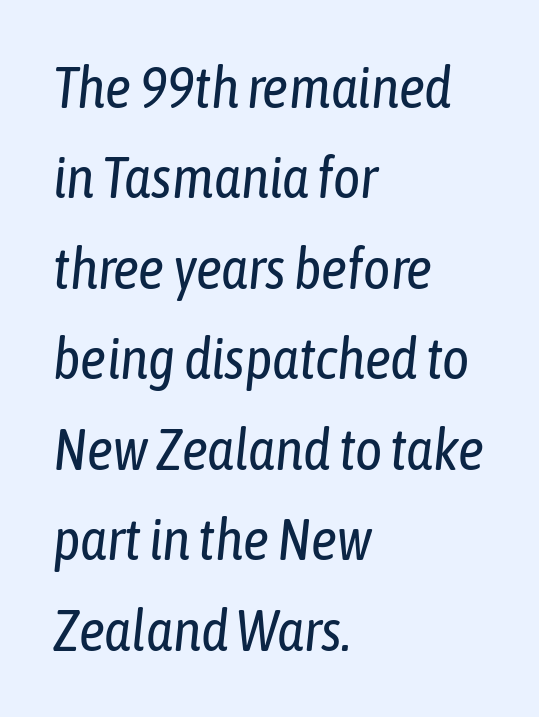
The image shows 58 px regular-weight, condensed type, italic (leaning right); set left-aligned, normal line spacing (1.56x), normal letter spacing, not underlined; low stroke contrast and a medium x-height.
